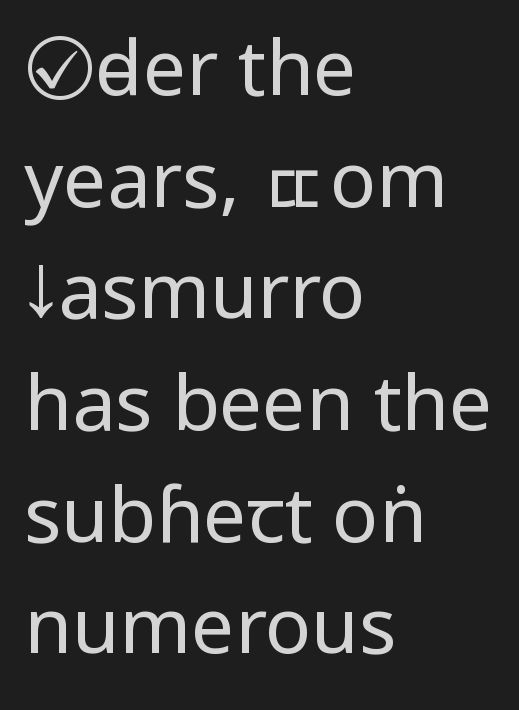
{"serif": "no", "italic": "no", "bold": "no", "weight": "regular", "width": "condensed", "stroke_contrast": "low", "x_height": "large", "monospaced": "no", "underline": "no", "align": "left", "line_spacing": "normal", "line_spacing_ratio": 1.45, "letter_spacing": "normal", "letter_spacing_em": 0.0, "glyph_px": 77}
